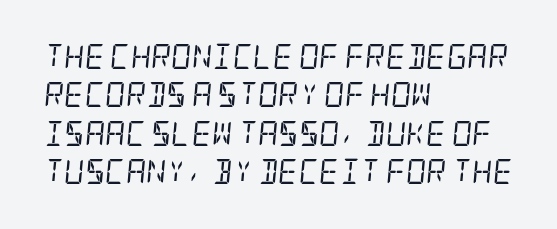
The image shows 25 px text type, italic (leaning right); set left-aligned, normal line spacing (1.54x), normal letter spacing, not underlined.
